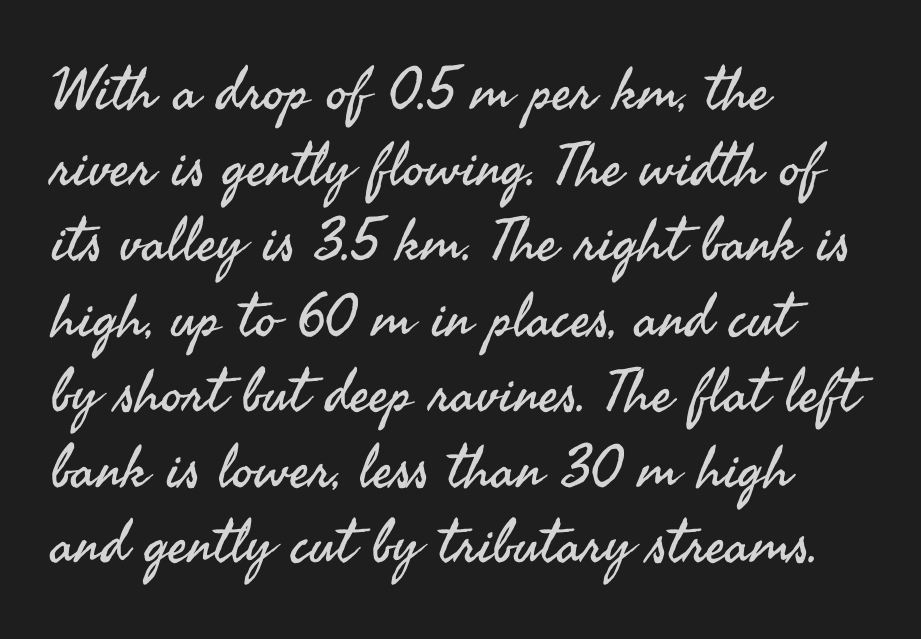
{"serif": "no", "bold": "no", "weight": "regular", "width": "normal", "stroke_contrast": "medium", "x_height": "small", "monospaced": "no", "underline": "no", "align": "left", "line_spacing": "normal", "line_spacing_ratio": 1.28, "letter_spacing": "normal", "letter_spacing_em": 0.0, "glyph_px": 59}
